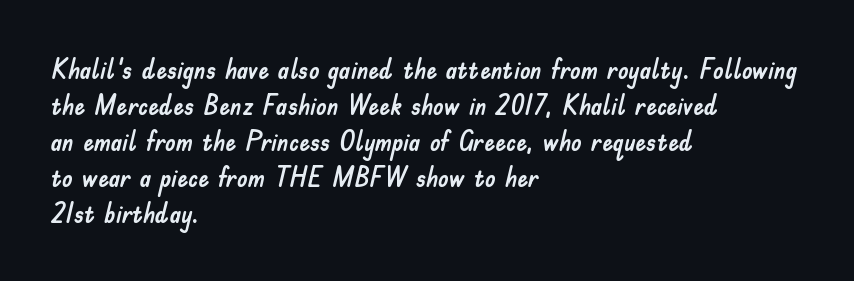
The image shows 27 px text type; set left-aligned, normal line spacing (1.33x), normal letter spacing, not underlined.
